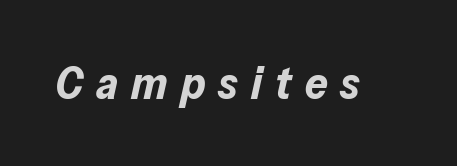
The passage shown is typed in a proportional face where columns would drift. The face used here is rendered with a markedly widened letterfit. Plenty of ink on the page — the face is bold. You can tell it's italic because the verticals aren't actually vertical.
